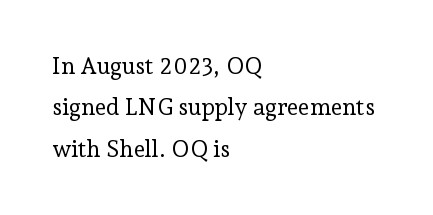
Q: Is the text bold? A: No.
Q: Is the text italic (slanted)? A: No, it is upright.
Q: Is the text underlined? A: No.
Q: How is the paragraph aligned? A: Left-aligned.
Q: Is the spacing between letters normal or unusually wide? A: Normal.
